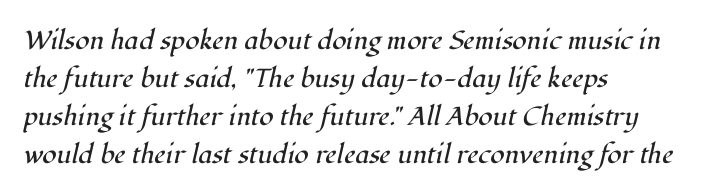
Q: Is the text bold? A: No.
Q: Is the text italic (slanted)? A: Yes, it leans right by about 12 degrees.
Q: Is the text underlined? A: No.
Q: How is the paragraph aligned? A: Left-aligned.
Q: Is the spacing between letters normal or unusually wide? A: Normal.
Q: Is the spacing between lines tight, normal or loose? A: Normal.
